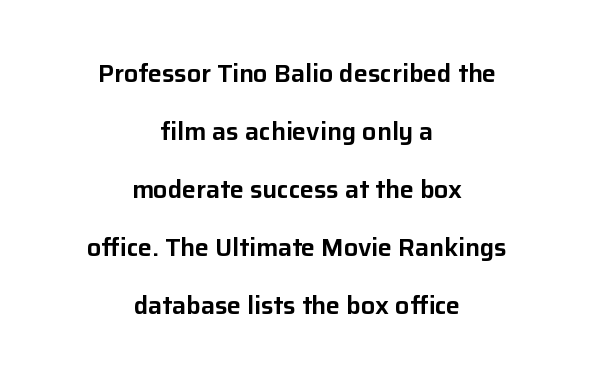
Q: Is the text italic (slanted)? A: No, it is upright.
Q: Is the text underlined? A: No.
Q: How is the paragraph aligned? A: Centered.
Q: Is the spacing between letters normal or unusually wide? A: Normal.
Q: Is the spacing between lines tight, normal or loose? A: Loose.
